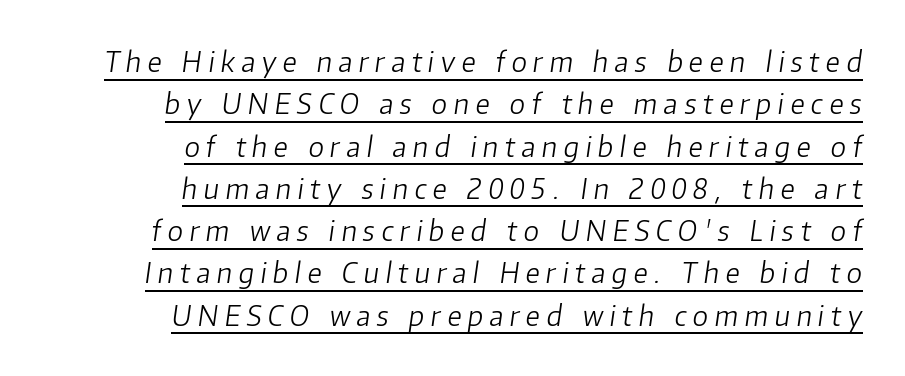
Weight: regular or lighter. Underlining? Definitely there. Interline gaps are of average width in this sample. Note the varied advance widths — an 'i' is clearly narrower than an 'm'. All the whitespace from short lines collects on the left. Someone cranked the tracking dial way up on this one.
